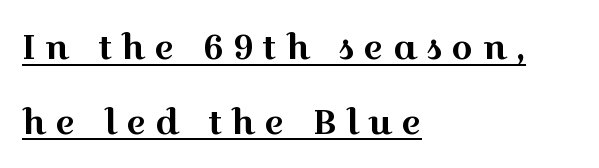
{"serif": "yes", "italic": "no", "width": "wide", "x_height": "medium", "monospaced": "no", "underline": "yes", "align": "left", "line_spacing": "loose", "line_spacing_ratio": 2.2, "letter_spacing": "wide", "letter_spacing_em": 0.27, "glyph_px": 34}
